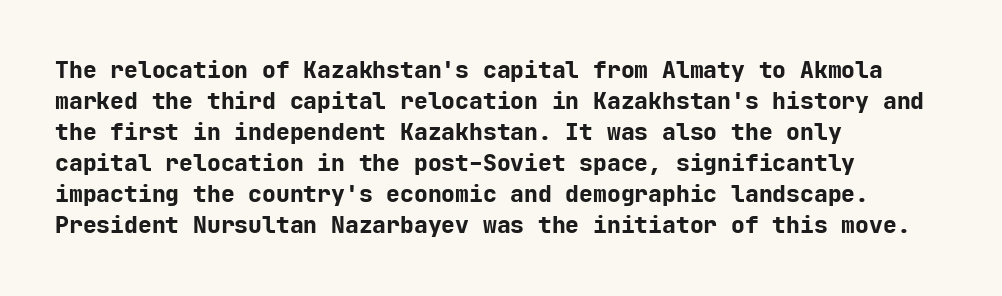
Q: Is the text bold? A: Yes.
Q: Is the text italic (slanted)? A: No, it is upright.
Q: Is the text underlined? A: No.
Q: How is the paragraph aligned? A: Left-aligned.
Q: Is the spacing between letters normal or unusually wide? A: Normal.
Q: Is the spacing between lines tight, normal or loose? A: Normal.
